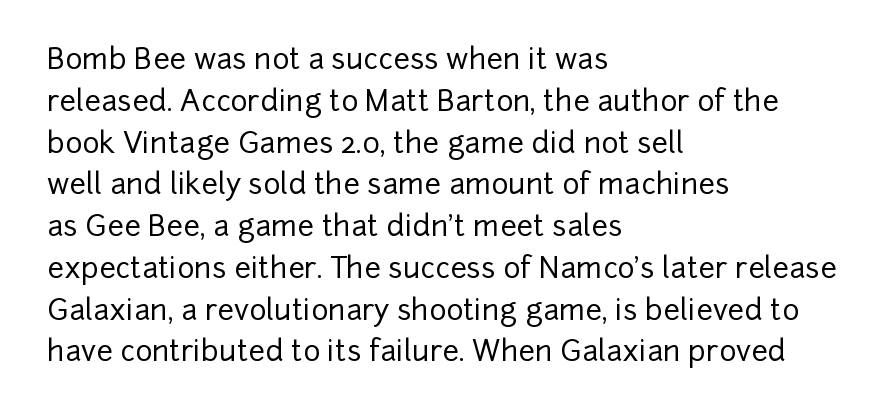
Q: Is the text italic (slanted)? A: No, it is upright.
Q: Is the typeface a serif or a sans-serif typeface? A: Sans-serif.
Q: Is the text underlined? A: No.
Q: How is the paragraph aligned? A: Left-aligned.
Q: Is the spacing between letters normal or unusually wide? A: Normal.
Q: Is the spacing between lines tight, normal or loose? A: Normal.
Q: Width (condensed, normal, or wide)? A: Normal.
Q: Stroke contrast? A: Low.
Q: x-height? A: Medium.
Q: Monospaced? A: No.
